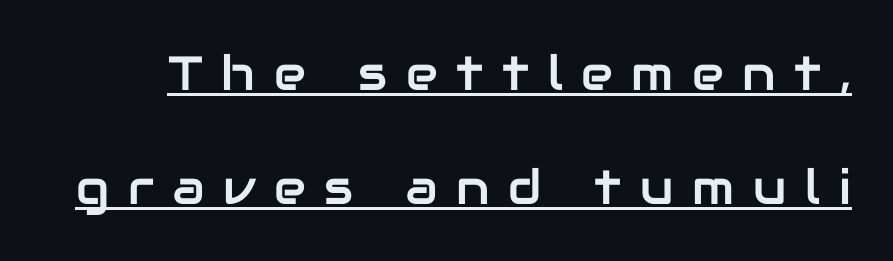
{"serif": "no", "italic": "no", "width": "normal", "stroke_contrast": "low", "x_height": "medium", "monospaced": "no", "underline": "yes", "line_spacing": "loose", "line_spacing_ratio": 2.38, "letter_spacing": "wide", "letter_spacing_em": 0.39, "glyph_px": 48}
